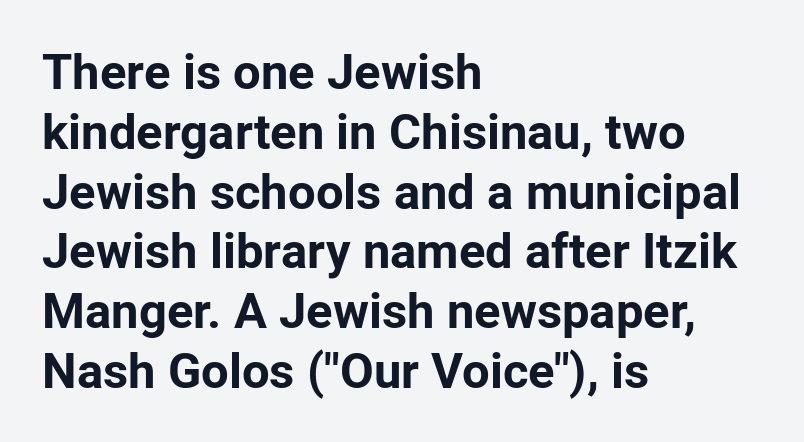
{"serif": "no", "italic": "no", "bold": "yes", "weight": "bold", "width": "normal", "stroke_contrast": "low", "x_height": "medium", "monospaced": "no", "underline": "no", "align": "left", "line_spacing_ratio": 1.22, "letter_spacing": "normal", "letter_spacing_em": 0.0, "glyph_px": 49}
